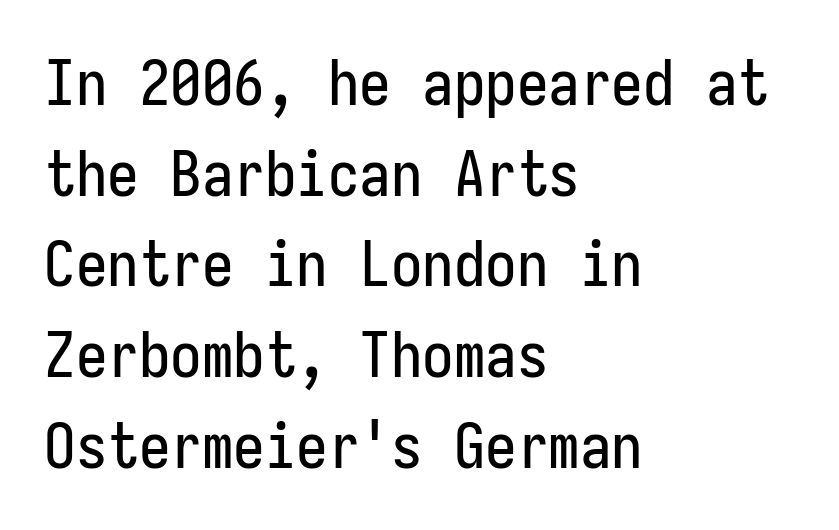
{"serif": "no", "italic": "no", "width": "condensed", "stroke_contrast": "low", "x_height": "medium", "underline": "no", "align": "left", "line_spacing": "normal", "line_spacing_ratio": 1.44, "letter_spacing": "normal", "letter_spacing_em": 0.0, "glyph_px": 63}
